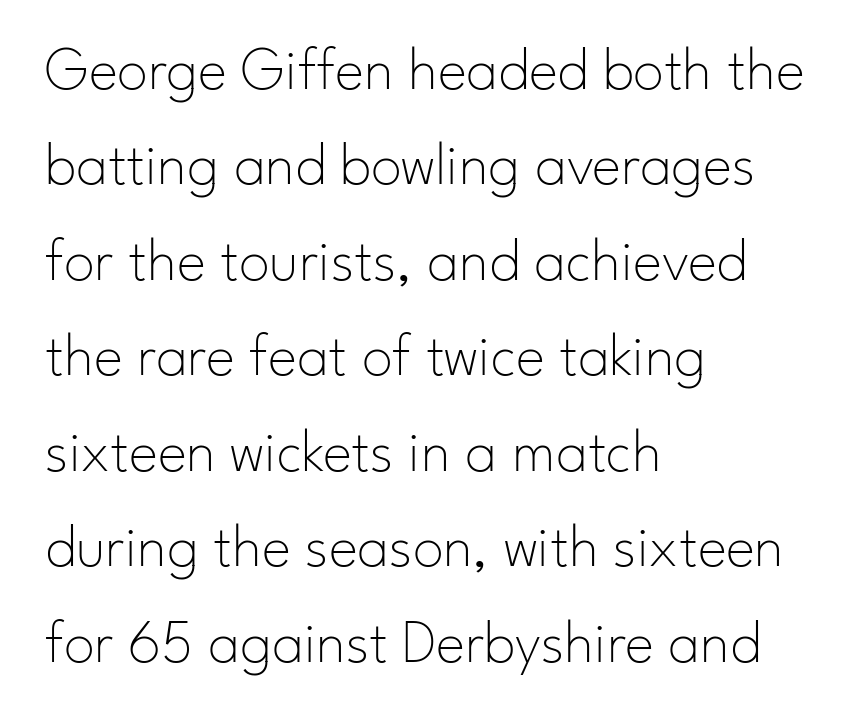
The image shows 62 px thin sans-serif type, upright; set left-aligned, normal line spacing (1.54x), normal letter spacing, not underlined; low stroke contrast and a small x-height.
